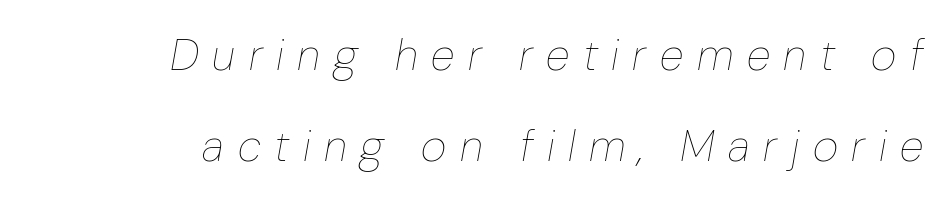
The rendering applies a slant to the glyphs. Inter-character spacing is expanded well beyond the font's built-in metrics. This rendering uses right alignment, leaving the left contour irregular. Weight class: somewhere from thin through regular.
